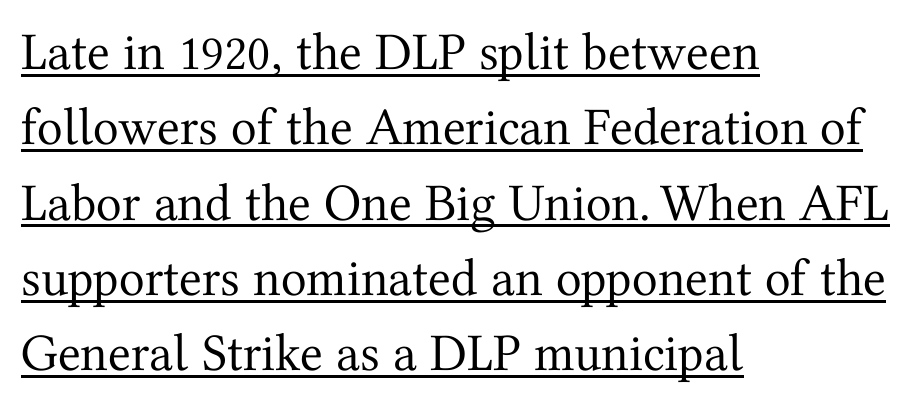
Q: Is the text bold? A: No.
Q: Is the text italic (slanted)? A: No, it is upright.
Q: Is the typeface a serif or a sans-serif typeface? A: Serif.
Q: Is the text underlined? A: Yes.
Q: How is the paragraph aligned? A: Left-aligned.
Q: Is the spacing between letters normal or unusually wide? A: Normal.
Q: Is the spacing between lines tight, normal or loose? A: Normal.
Q: Width (condensed, normal, or wide)? A: Normal.
Q: Stroke contrast? A: Medium.
Q: x-height? A: Medium.
Q: Monospaced? A: No.
